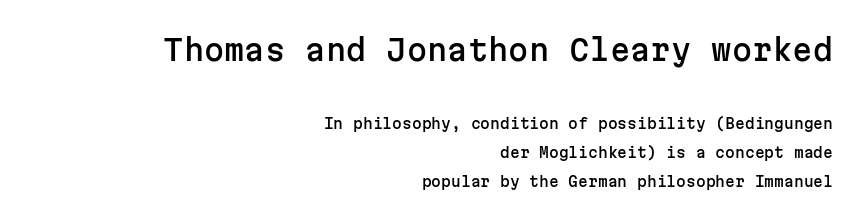
Q: Is the text italic (slanted)? A: No, it is upright.
Q: Is the typeface a serif or a sans-serif typeface? A: Sans-serif.
Q: Is the text underlined? A: No.
Q: How is the paragraph aligned? A: Right-aligned.
Q: Is the spacing between letters normal or unusually wide? A: Normal.
Q: Is the spacing between lines tight, normal or loose? A: Loose.
Q: Which block of text is set in a larger size, the first (top) or the second (bottom)? A: The first (top) one.
Q: Width (condensed, normal, or wide)? A: Normal.
Q: Stroke contrast? A: Low.
Q: x-height? A: Medium.
Q: Monospaced? A: Yes.
